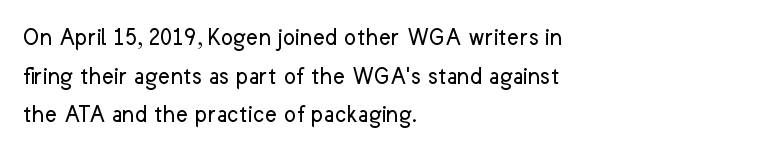
Q: Is the text bold? A: No.
Q: Is the text italic (slanted)? A: No, it is upright.
Q: Is the text underlined? A: No.
Q: How is the paragraph aligned? A: Left-aligned.
Q: Is the spacing between letters normal or unusually wide? A: Normal.
Q: Is the spacing between lines tight, normal or loose? A: Normal.
